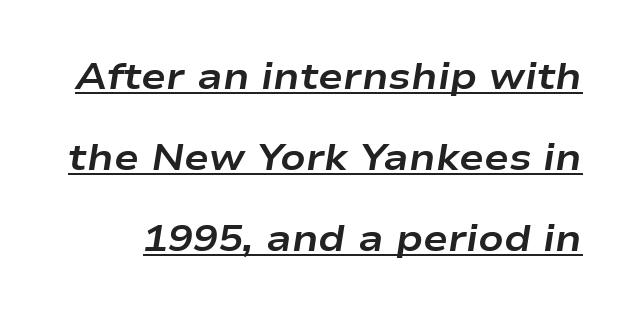
The image shows 37 px bold, wide type, italic (leaning right); set loose line spacing (2.19x), normal letter spacing, underlined; low stroke contrast and a medium x-height.
